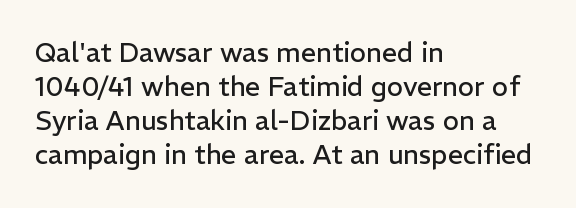
Vertically, the passage feels balanced, rows spaced as you'd expect. The strip under each line holds only bare page. Weight: in the light-to-regular range. Glyph-to-glyph distance matches everyday printed text.
